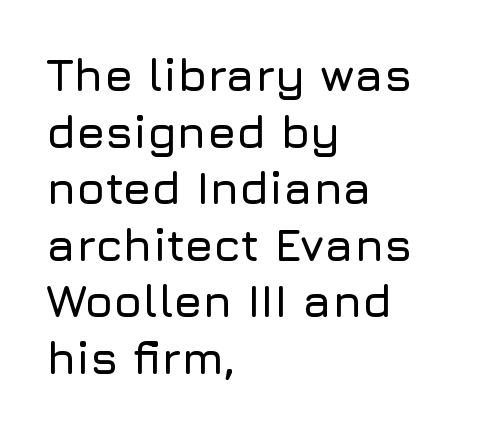
The lettering stays uniformly vertical, giving the passage a roman look. Nothing sits at the stroke ends, so this counts as sans-serif. Which margin do the lines hug? The left one — the right edge is uneven. Looks like regular typesetting: each glyph gets only the width it needs. Compared with typical body copy, the letter spacing here is the same.
